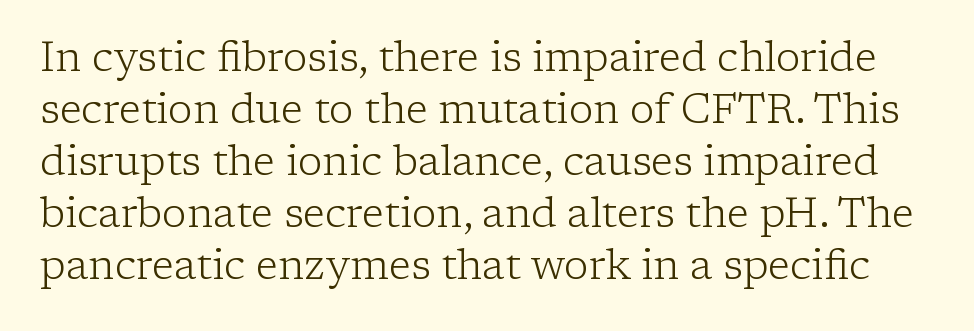
Unlike italic type, these characters show no tilt at all. The font sits on the lighter half of the weight spectrum, regular included. This sample has the flowing, uneven cadence of proportional lettering. Regarding serifs, this sample has them. Unmarked baselines from the first word to the last.
